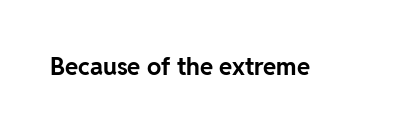
What stands out about the letter spacing? Nothing — it is the standard amount. Upright lettering throughout. Bold? Absolutely — the strokes are thick and heavy. The glyphs are unaccompanied by any horizontal stroke below them.
